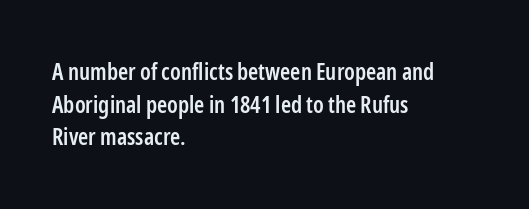
The image shows 23 px text type, upright; set left-aligned, normal line spacing (1.42x), normal letter spacing, not underlined.
